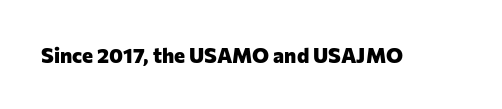
The image shows 21 px bold type, upright; set normal letter spacing, not underlined.
